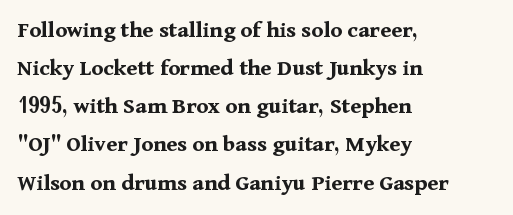
{"italic": "no", "bold": "yes", "underline": "no", "align": "left", "line_spacing": "normal", "line_spacing_ratio": 1.59, "letter_spacing": "normal", "letter_spacing_em": 0.0, "glyph_px": 24}
